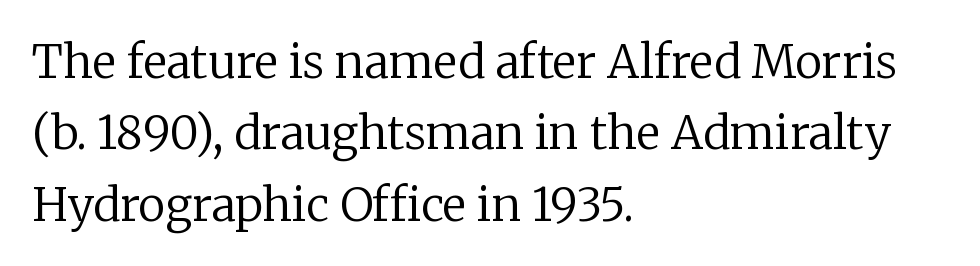
Summary of vertical rhythm: regular, with standard interline spacing. Is the letter spacing exaggerated? No — it looks like the ordinary default. Check the space under the baseline: it is left empty. In terms of posture, this sample is upright. A serif font was chosen for this passage.
